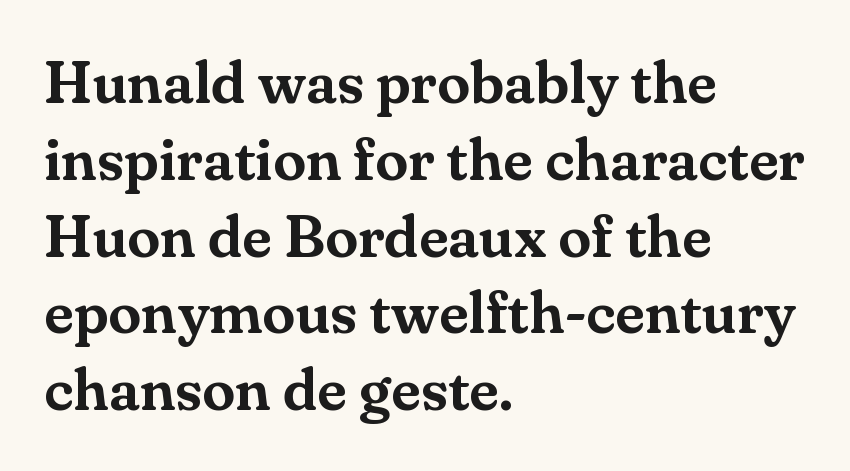
Tracking value appears to be zero — textbook default spacing. Quick note: underline off. Serifs: yes, visible at the terminals of the letterforms. Leftover space on each line is placed entirely after the last word. This sample has the flowing, uneven cadence of proportional lettering.
